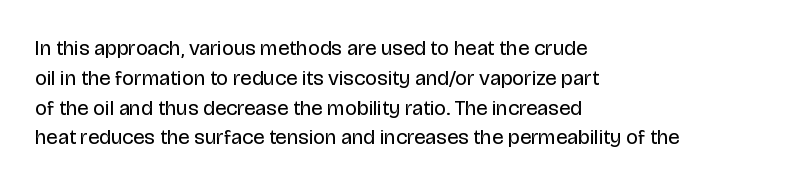
{"italic": "no", "bold": "no", "underline": "no", "align": "left", "line_spacing": "normal", "line_spacing_ratio": 1.42, "letter_spacing": "normal", "letter_spacing_em": 0.0, "glyph_px": 21}
